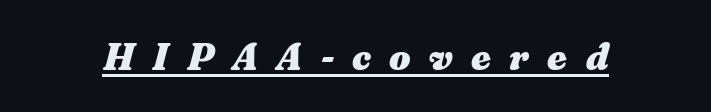
{"italic": "yes", "lean": "right", "slant_degrees": 16, "bold": "yes", "weight": "heavy", "width": "normal", "stroke_contrast": "medium", "x_height": "medium", "monospaced": "no", "underline": "yes", "letter_spacing": "wide", "letter_spacing_em": 0.48, "glyph_px": 38}
